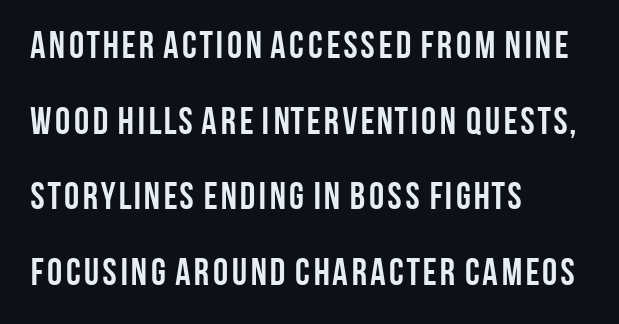
To sum up the face: it is a sans, with no serifs. Compared with a centered layout, this one pins lines to the left instead. Every character sits straight up, as roman type does. Horizontal bands of white between lines are thick stripes. Here the glyphs are tracked normally, forming tight word shapes.
